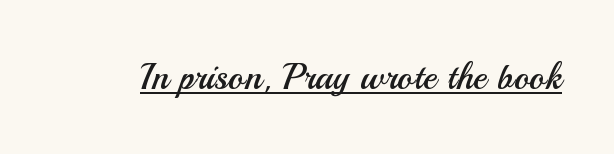
Q: Is the text bold? A: No.
Q: Is the text italic (slanted)? A: Yes.
Q: Is the typeface a serif or a sans-serif typeface? A: Sans-serif.
Q: Is the text underlined? A: Yes.
Q: Is the spacing between letters normal or unusually wide? A: Normal.
Q: Width (condensed, normal, or wide)? A: Normal.
Q: Stroke contrast? A: Medium.
Q: x-height? A: Small.
Q: Monospaced? A: No.
